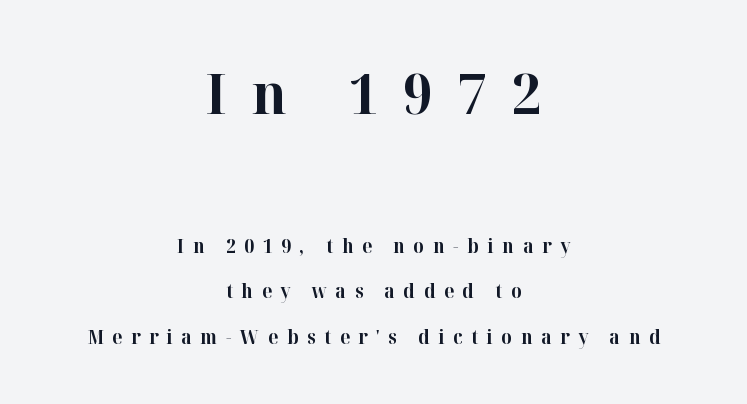
Q: Is the text bold? A: Yes.
Q: Is the text italic (slanted)? A: No, it is upright.
Q: Is the typeface a serif or a sans-serif typeface? A: Serif.
Q: Is the text underlined? A: No.
Q: How is the paragraph aligned? A: Centered.
Q: Is the spacing between letters normal or unusually wide? A: Unusually wide.
Q: Is the spacing between lines tight, normal or loose? A: Loose.
Q: Which block of text is set in a larger size, the first (top) or the second (bottom)? A: The first (top) one.
Q: Width (condensed, normal, or wide)? A: Normal.
Q: Stroke contrast? A: High.
Q: x-height? A: Medium.
Q: Monospaced? A: No.
